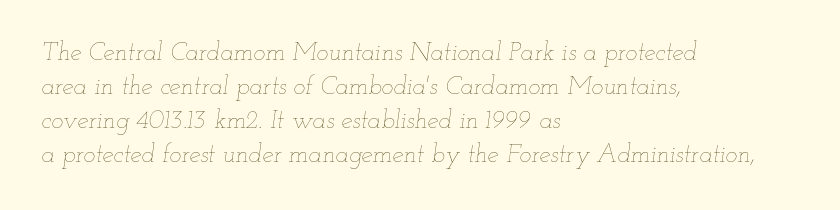
Q: Is the text bold? A: No.
Q: Is the text italic (slanted)? A: Yes, it leans right by about 12 degrees.
Q: Is the text underlined? A: No.
Q: How is the paragraph aligned? A: Left-aligned.
Q: Is the spacing between letters normal or unusually wide? A: Normal.
Q: Is the spacing between lines tight, normal or loose? A: Normal.
